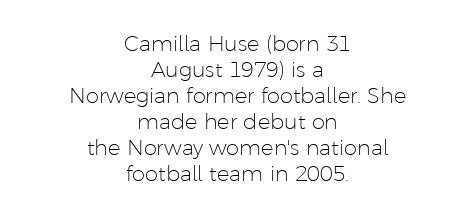
This rendering features lettering with no underline. This rendering uses center alignment, leaving both contours irregular but symmetric. The letters stand upright; this is a roman face. These glyphs show unthickened strokes, regular width or finer. Compared with typical body copy, the letter spacing here is the same.
